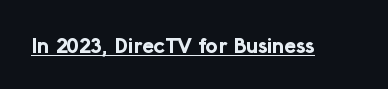
The image shows 22 px bold type, upright; set normal letter spacing, underlined.
